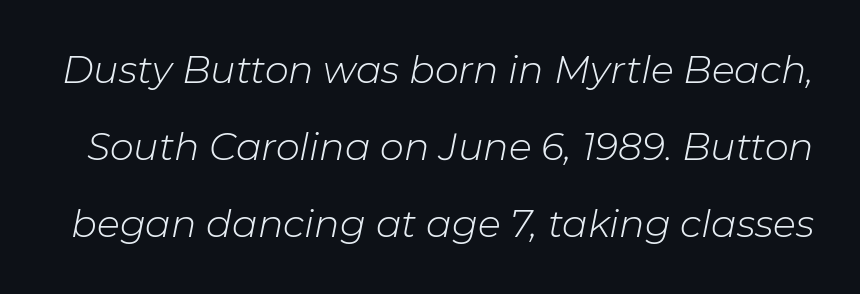
{"italic": "yes", "lean": "right", "slant_degrees": 11, "bold": "no", "weight": "light", "width": "normal", "stroke_contrast": "low", "x_height": "medium", "monospaced": "no", "underline": "no", "line_spacing": "loose", "line_spacing_ratio": 2.03, "letter_spacing": "normal", "letter_spacing_em": 0.0, "glyph_px": 38}
